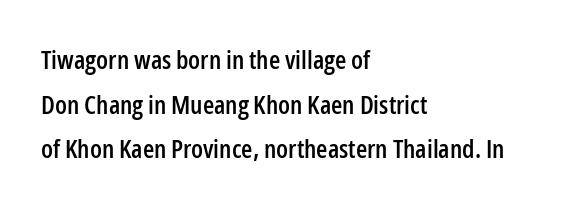
Q: Is the text italic (slanted)? A: No, it is upright.
Q: Is the text underlined? A: No.
Q: How is the paragraph aligned? A: Left-aligned.
Q: Is the spacing between letters normal or unusually wide? A: Normal.
